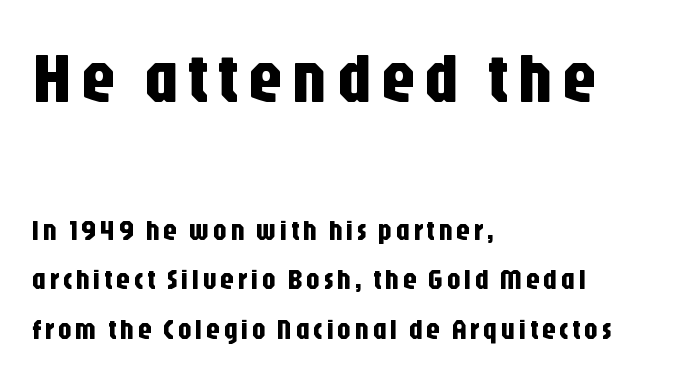
Q: Is the text italic (slanted)? A: No, it is upright.
Q: Is the typeface a serif or a sans-serif typeface? A: Sans-serif.
Q: Is the text underlined? A: No.
Q: How is the paragraph aligned? A: Left-aligned.
Q: Which block of text is set in a larger size, the first (top) or the second (bottom)? A: The first (top) one.
Q: Width (condensed, normal, or wide)? A: Condensed.
Q: Stroke contrast? A: Low.
Q: x-height? A: Large.
Q: Monospaced? A: No.
